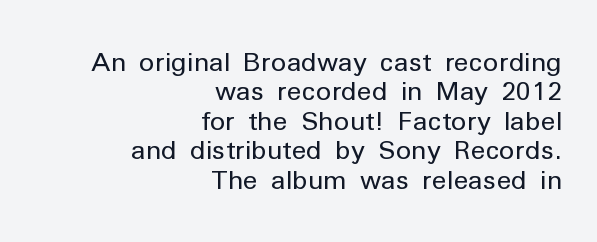
{"italic": "no", "bold": "no", "underline": "no", "align": "right", "line_spacing": "tight", "line_spacing_ratio": 1.13, "letter_spacing": "normal", "letter_spacing_em": 0.0, "glyph_px": 26}
